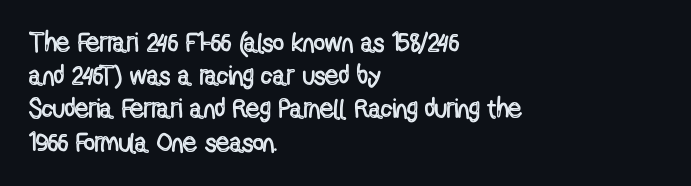
{"italic": "no", "underline": "no", "align": "left", "line_spacing_ratio": 1.23, "letter_spacing": "normal", "letter_spacing_em": 0.0, "glyph_px": 27}
